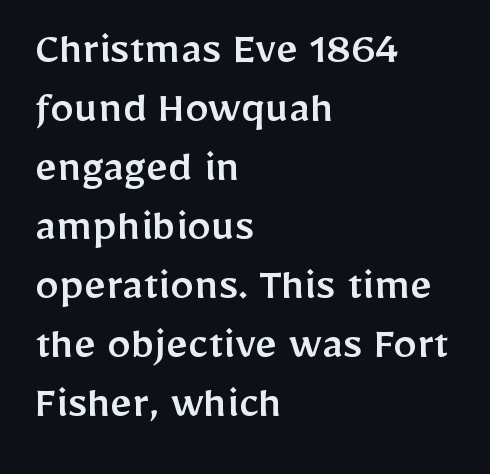
The image shows 48 px sans-serif type, upright; set left-aligned, line spacing 1.23x, normal letter spacing, not underlined; low stroke contrast and a medium x-height.
